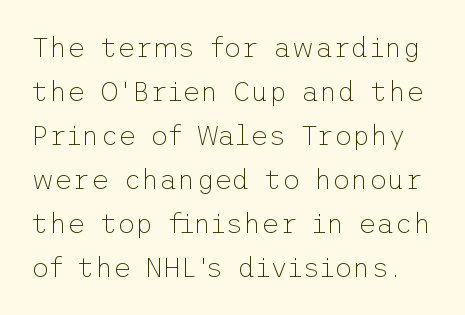
Type without underlining. These lines were composed using upright roman letters. The face looks like a standard text weight, possibly lighter. How are the letters spaced? Ordinarily, with no added tracking.
